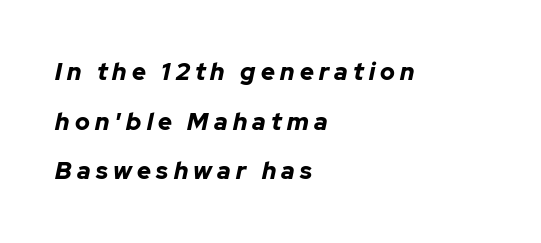
The image shows 24 px bold type, italic (leaning right); set left-aligned, loose line spacing (2.07x), unusually wide letter spacing (+0.22 em), not underlined.
